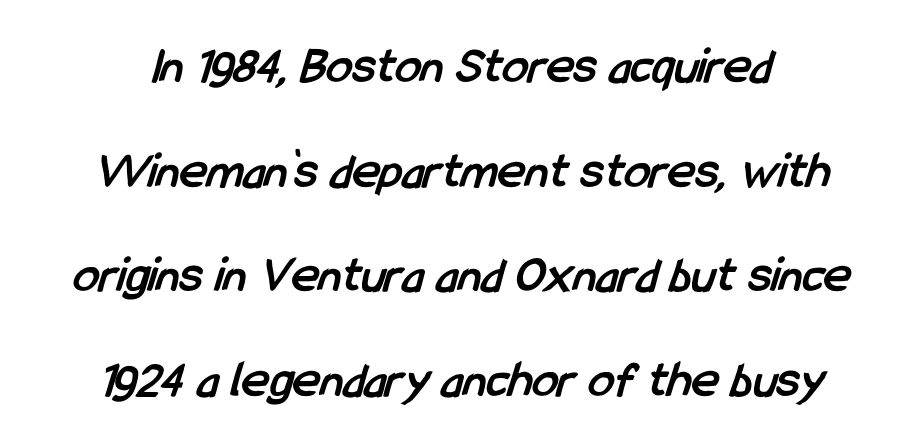
{"serif": "no", "bold": "yes", "weight": "semibold", "width": "condensed", "stroke_contrast": "low", "x_height": "medium", "monospaced": "no", "underline": "no", "line_spacing": "loose", "line_spacing_ratio": 2.01, "letter_spacing": "normal", "letter_spacing_em": 0.0, "glyph_px": 52}
